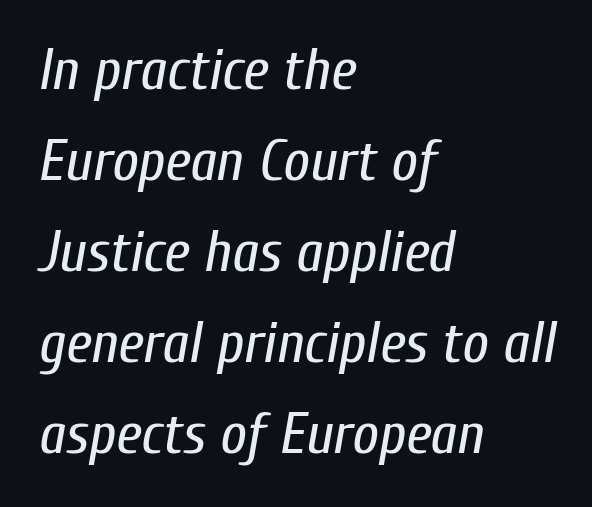
Q: Is the text bold? A: No.
Q: Is the text italic (slanted)? A: Yes, it leans right by about 10 degrees.
Q: Is the text underlined? A: No.
Q: How is the paragraph aligned? A: Left-aligned.
Q: Is the spacing between letters normal or unusually wide? A: Normal.
Q: Is the spacing between lines tight, normal or loose? A: Normal.
Q: Width (condensed, normal, or wide)? A: Condensed.
Q: Stroke contrast? A: Low.
Q: x-height? A: Medium.
Q: Monospaced? A: No.
